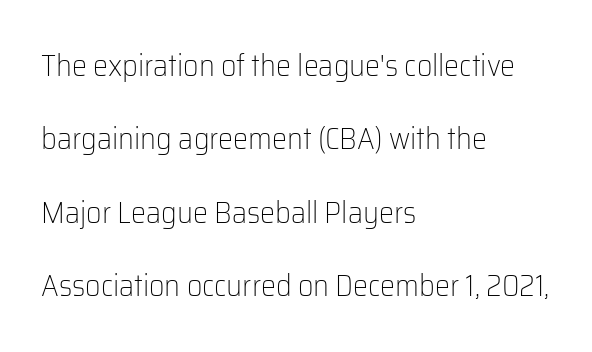
{"serif": "no", "italic": "no", "bold": "no", "weight": "light", "width": "normal", "stroke_contrast": "low", "x_height": "medium", "monospaced": "no", "underline": "no", "align": "left", "line_spacing": "loose", "line_spacing_ratio": 2.45, "letter_spacing": "normal", "letter_spacing_em": 0.0, "glyph_px": 30}
